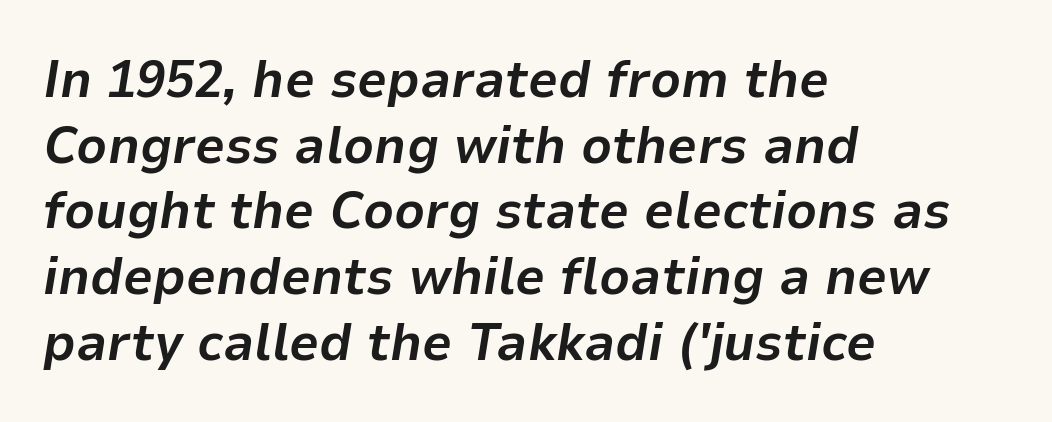
{"italic": "yes", "lean": "right", "slant_degrees": 9, "bold": "yes", "weight": "bold", "width": "normal", "stroke_contrast": "low", "x_height": "medium", "monospaced": "no", "underline": "no", "align": "left", "line_spacing_ratio": 1.24, "letter_spacing": "normal", "letter_spacing_em": 0.0, "glyph_px": 53}
